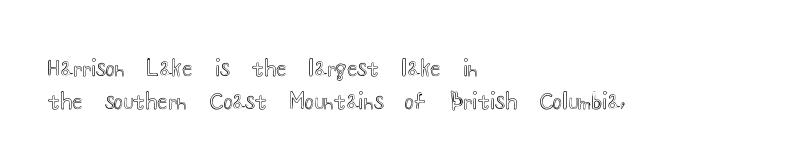
A clean baseline with only descenders dipping below it. Standard letterfit; no display-style spreading of the glyphs. Notice how descenders clear the ascenders below comfortably — that's standard leading. It's the straight-up-and-down kind of type. Does the copy run flush right? No — it runs flush left.
